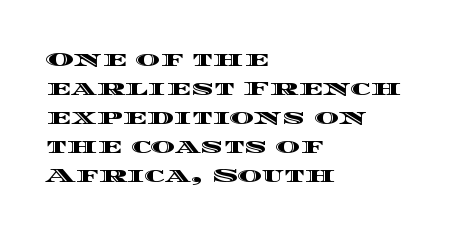
{"italic": "no", "underline": "no", "align": "left", "line_spacing": "normal", "line_spacing_ratio": 1.38, "letter_spacing": "normal", "letter_spacing_em": 0.0, "glyph_px": 21}
